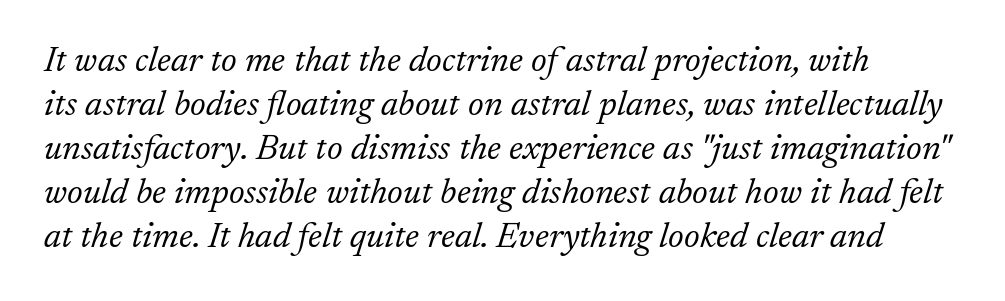
Q: Is the text bold? A: No.
Q: Is the text italic (slanted)? A: Yes, it leans right by about 17 degrees.
Q: Is the typeface a serif or a sans-serif typeface? A: Serif.
Q: Is the text underlined? A: No.
Q: Is the spacing between letters normal or unusually wide? A: Normal.
Q: Width (condensed, normal, or wide)? A: Normal.
Q: Stroke contrast? A: Low.
Q: x-height? A: Small.
Q: Monospaced? A: No.
